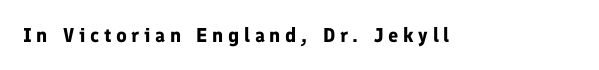
{"italic": "no", "bold": "yes", "underline": "no", "letter_spacing": "wide", "letter_spacing_em": 0.23, "glyph_px": 20}
